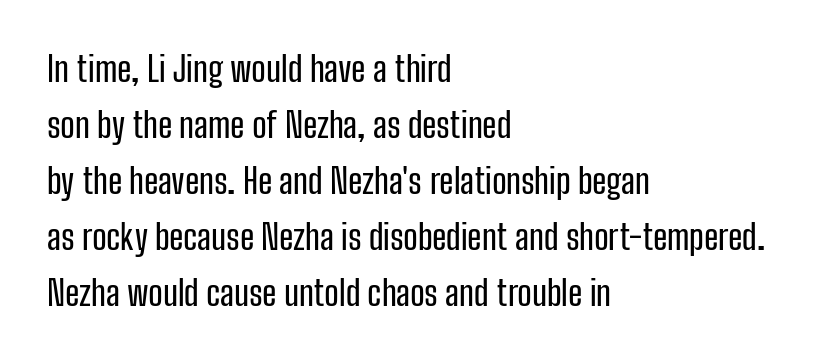
Q: Is the text italic (slanted)? A: No, it is upright.
Q: Is the typeface a serif or a sans-serif typeface? A: Sans-serif.
Q: Is the text underlined? A: No.
Q: How is the paragraph aligned? A: Left-aligned.
Q: Is the spacing between letters normal or unusually wide? A: Normal.
Q: Is the spacing between lines tight, normal or loose? A: Normal.
Q: Width (condensed, normal, or wide)? A: Condensed.
Q: Stroke contrast? A: Low.
Q: x-height? A: Medium.
Q: Monospaced? A: No.
